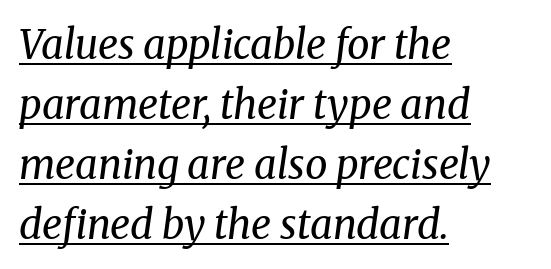
{"serif": "yes", "italic": "yes", "lean": "right", "slant_degrees": 8, "bold": "no", "weight": "regular", "width": "normal", "stroke_contrast": "medium", "x_height": "medium", "monospaced": "no", "underline": "yes", "align": "left", "line_spacing": "normal", "line_spacing_ratio": 1.5, "letter_spacing": "normal", "letter_spacing_em": 0.0, "glyph_px": 40}
